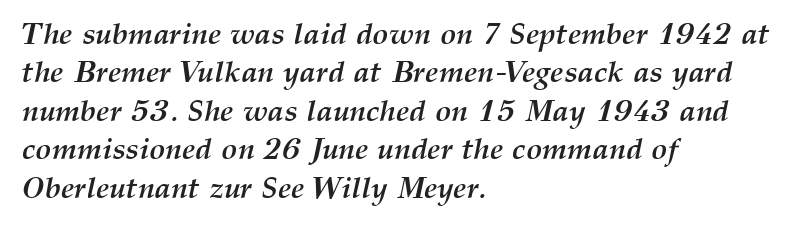
{"italic": "yes", "lean": "right", "slant_degrees": 12, "bold": "yes", "weight": "semibold", "width": "normal", "stroke_contrast": "medium", "x_height": "medium", "monospaced": "no", "underline": "no", "align": "left", "line_spacing": "normal", "line_spacing_ratio": 1.28, "letter_spacing": "normal", "letter_spacing_em": 0.0, "glyph_px": 30}
